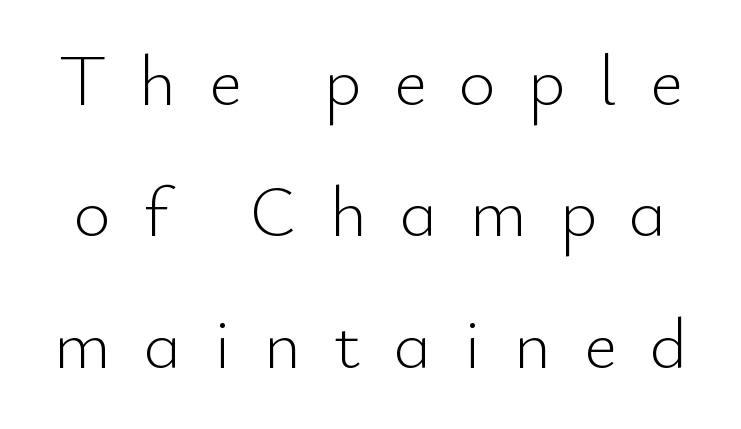
Q: Is the text bold? A: No.
Q: Is the text italic (slanted)? A: No, it is upright.
Q: Is the typeface a serif or a sans-serif typeface? A: Sans-serif.
Q: Is the text underlined? A: No.
Q: Is the spacing between letters normal or unusually wide? A: Unusually wide.
Q: Width (condensed, normal, or wide)? A: Normal.
Q: Stroke contrast? A: Low.
Q: x-height? A: Small.
Q: Monospaced? A: No.
